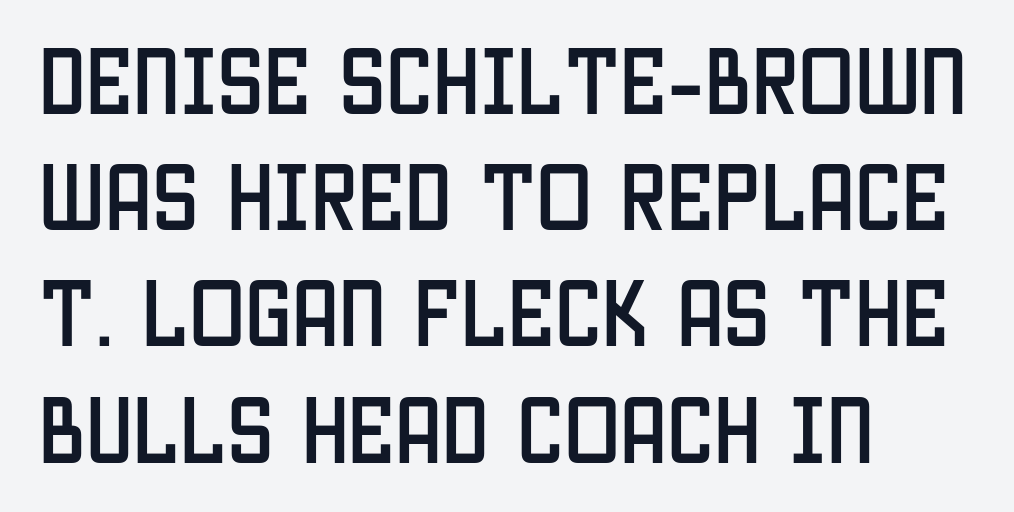
The image shows 75 px condensed sans-serif type, upright; set left-aligned, normal line spacing (1.55x), normal letter spacing, not underlined; low stroke contrast and a large x-height.
